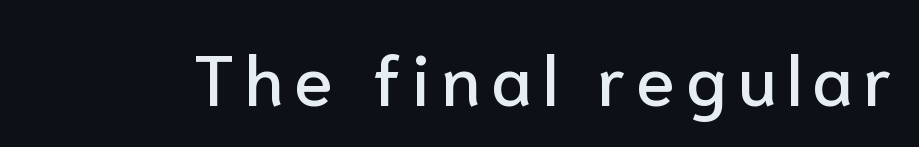
Q: Is the text italic (slanted)? A: No, it is upright.
Q: Is the typeface a serif or a sans-serif typeface? A: Sans-serif.
Q: Is the text underlined? A: No.
Q: Width (condensed, normal, or wide)? A: Normal.
Q: Stroke contrast? A: Low.
Q: x-height? A: Medium.
Q: Monospaced? A: No.
